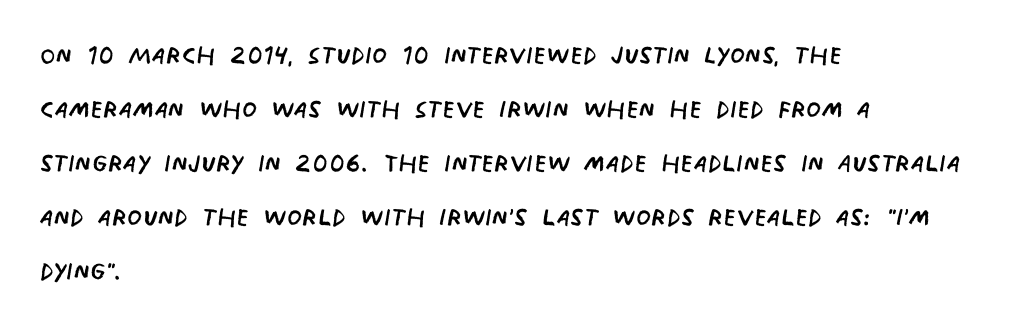
The image shows 34 px regular-weight, condensed sans-serif type; set left-aligned, normal line spacing (1.59x), normal letter spacing, not underlined; low stroke contrast and a large x-height.
